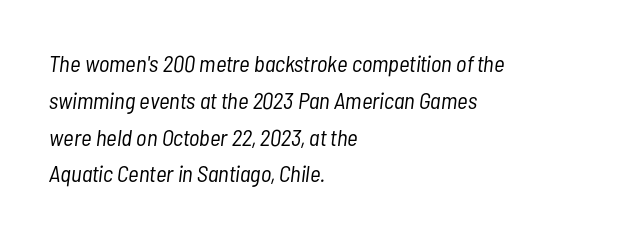
Q: Is the text bold? A: No.
Q: Is the text italic (slanted)? A: Yes, it leans right by about 7 degrees.
Q: Is the text underlined? A: No.
Q: How is the paragraph aligned? A: Left-aligned.
Q: Is the spacing between letters normal or unusually wide? A: Normal.
Q: Is the spacing between lines tight, normal or loose? A: Normal.
